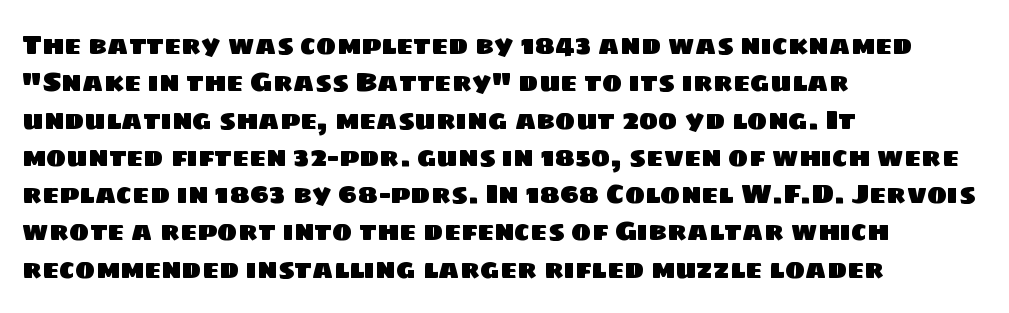
Q: Is the text underlined? A: No.
Q: How is the paragraph aligned? A: Left-aligned.
Q: Is the spacing between letters normal or unusually wide? A: Normal.
Q: Is the spacing between lines tight, normal or loose? A: Normal.
